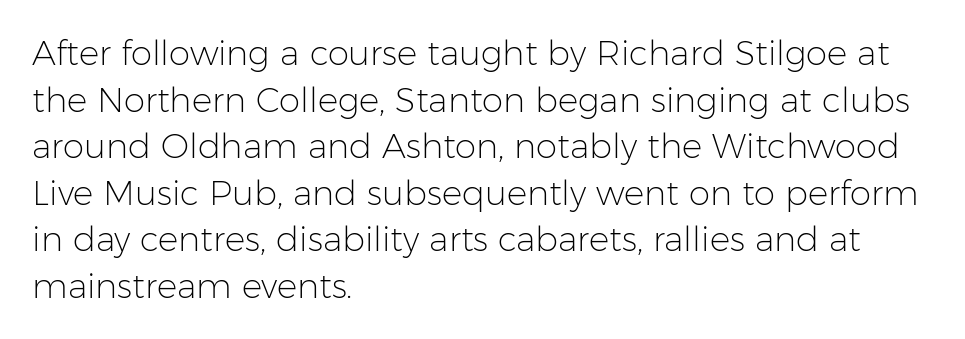
The image shows 34 px light sans-serif type, upright; set left-aligned, normal line spacing (1.37x), normal letter spacing, not underlined; low stroke contrast and a medium x-height.
